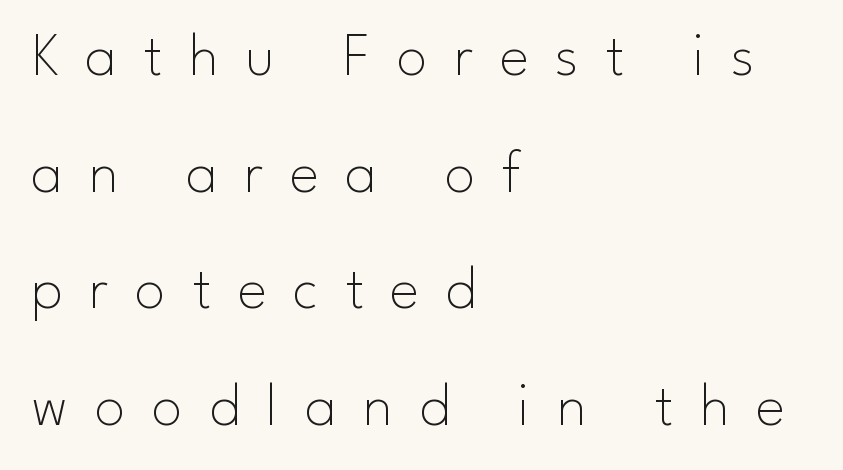
Q: Is the text bold? A: No.
Q: Is the text italic (slanted)? A: No, it is upright.
Q: Is the typeface a serif or a sans-serif typeface? A: Sans-serif.
Q: Is the text underlined? A: No.
Q: How is the paragraph aligned? A: Left-aligned.
Q: Is the spacing between letters normal or unusually wide? A: Unusually wide.
Q: Width (condensed, normal, or wide)? A: Normal.
Q: Stroke contrast? A: Low.
Q: x-height? A: Small.
Q: Monospaced? A: No.
